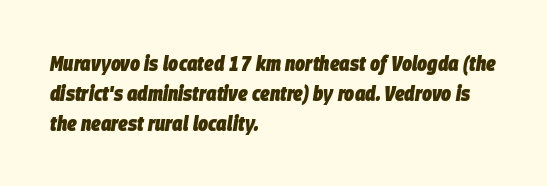
Q: Is the text bold? A: Yes.
Q: Is the text italic (slanted)? A: Yes, it leans right by about 9 degrees.
Q: Is the text underlined? A: No.
Q: How is the paragraph aligned? A: Left-aligned.
Q: Is the spacing between letters normal or unusually wide? A: Normal.
Q: Is the spacing between lines tight, normal or loose? A: Normal.
